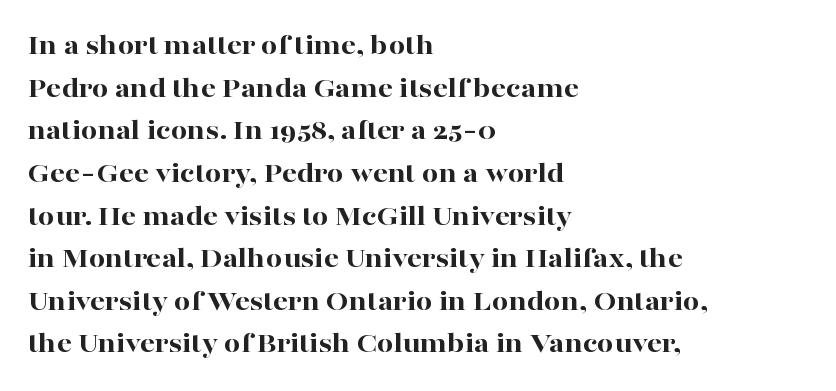
The line texture is even and compact thanks to regular tracking. Looks like regular typesetting: each glyph gets only the width it needs. The text was rendered using a seriffed face with decorative stroke endings. A dark, heavy texture on the line: the type is bold. Whoever set this chose a conventional vertical rhythm. Teacher's note: observe the even left margin — that is flush-left alignment.
